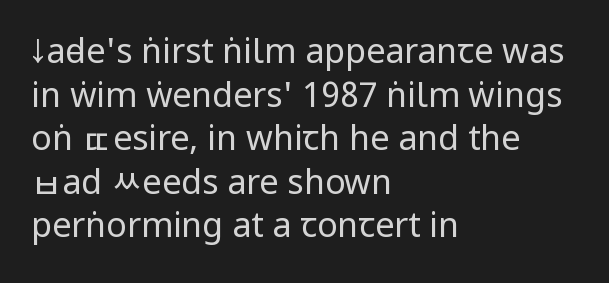
Q: Is the text bold? A: No.
Q: Is the text italic (slanted)? A: No, it is upright.
Q: Is the typeface a serif or a sans-serif typeface? A: Sans-serif.
Q: Is the text underlined? A: No.
Q: How is the paragraph aligned? A: Left-aligned.
Q: Is the spacing between letters normal or unusually wide? A: Normal.
Q: Is the spacing between lines tight, normal or loose? A: Normal.
Q: Width (condensed, normal, or wide)? A: Condensed.
Q: Stroke contrast? A: Low.
